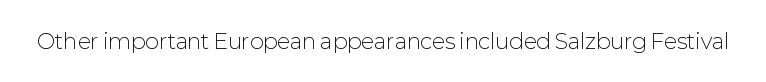
The passage shown is not underscored anywhere. The font's upright variant was chosen for this text. Stems here are at most as thick as an everyday book face. Observe the ordinary spacing: letters are neighbours, not strangers.
